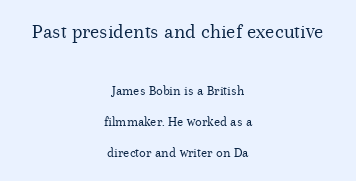
This rendering uses center alignment, leaving both contours irregular but symmetric. A bare baseline throughout the passage. The designer dialed line spacing up above the default. A student would notice the top passage is typeset larger than what follows. Characters remain perfectly vertical along every line.
